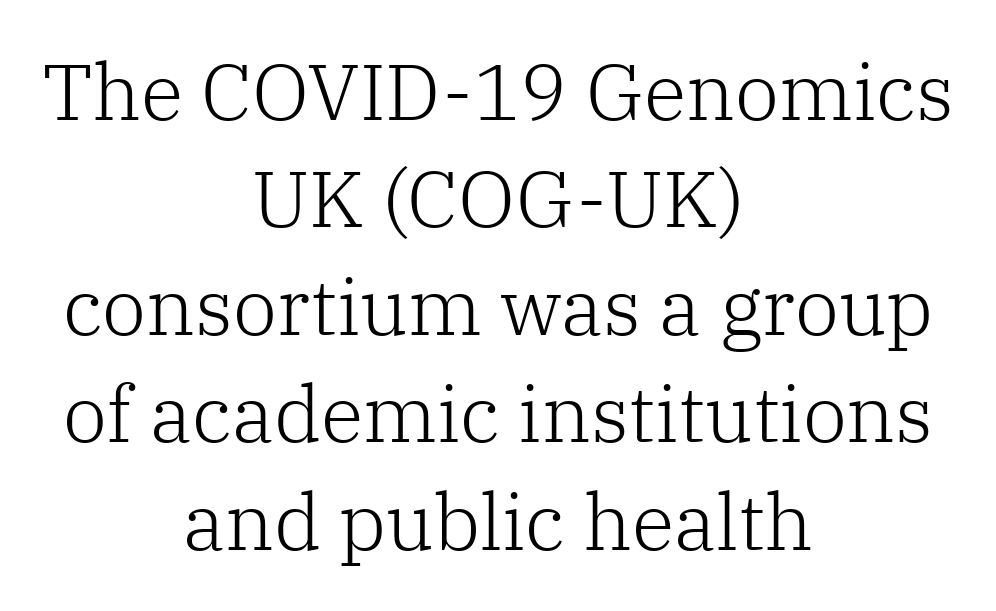
Weight class: somewhere from thin through regular. Notice how the passage keeps no hard edge, just a central spine. You could not count columns in this text — the font is proportionally spaced. Quick note: underline off. Normally led — the rows are evenly, conventionally spaced. Tracking value appears to be zero — textbook default spacing.
